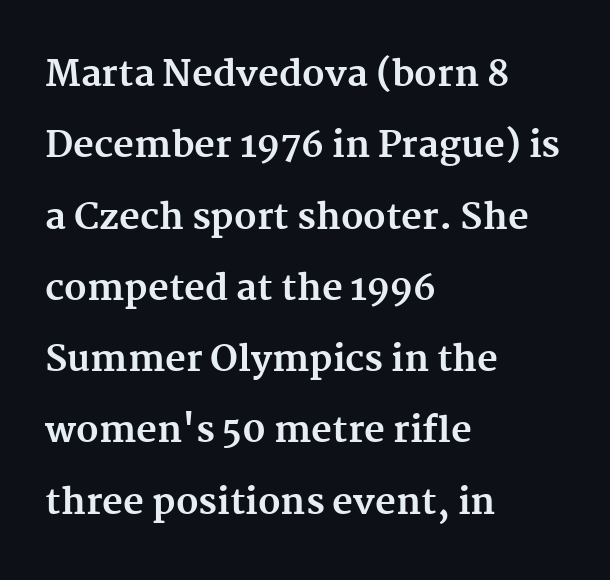
Q: Is the text bold? A: Yes.
Q: Is the text italic (slanted)? A: No, it is upright.
Q: Is the typeface a serif or a sans-serif typeface? A: Serif.
Q: Is the text underlined? A: No.
Q: How is the paragraph aligned? A: Left-aligned.
Q: Is the spacing between letters normal or unusually wide? A: Normal.
Q: Is the spacing between lines tight, normal or loose? A: Loose.
Q: Width (condensed, normal, or wide)? A: Normal.
Q: Stroke contrast? A: Medium.
Q: x-height? A: Medium.
Q: Monospaced? A: No.
